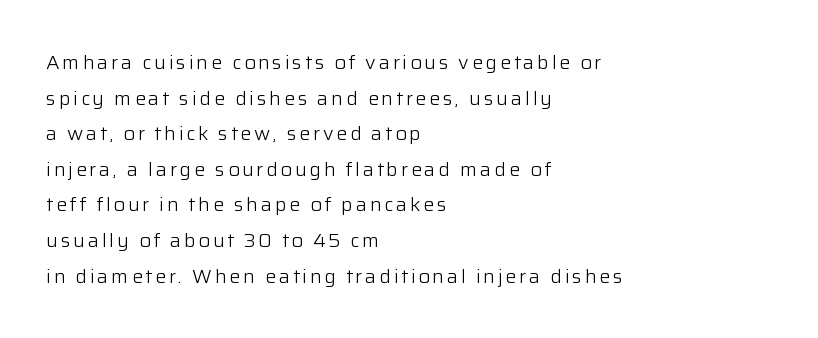
Q: Is the text bold? A: No.
Q: Is the text italic (slanted)? A: No, it is upright.
Q: Is the text underlined? A: No.
Q: How is the paragraph aligned? A: Left-aligned.
